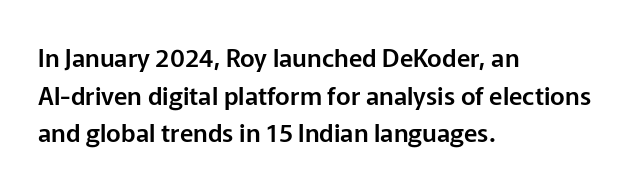
Q: Is the text italic (slanted)? A: No, it is upright.
Q: Is the text underlined? A: No.
Q: How is the paragraph aligned? A: Left-aligned.
Q: Is the spacing between letters normal or unusually wide? A: Normal.
Q: Is the spacing between lines tight, normal or loose? A: Normal.
